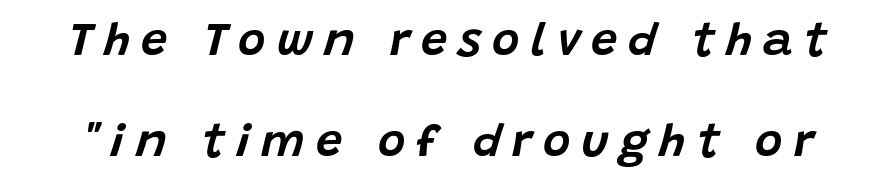
Q: Is the text italic (slanted)? A: Yes, it leans right by about 15 degrees.
Q: Is the text underlined? A: No.
Q: Is the spacing between letters normal or unusually wide? A: Unusually wide.
Q: Is the spacing between lines tight, normal or loose? A: Loose.
Q: Width (condensed, normal, or wide)? A: Normal.
Q: Stroke contrast? A: Low.
Q: x-height? A: Large.
Q: Monospaced? A: No.
